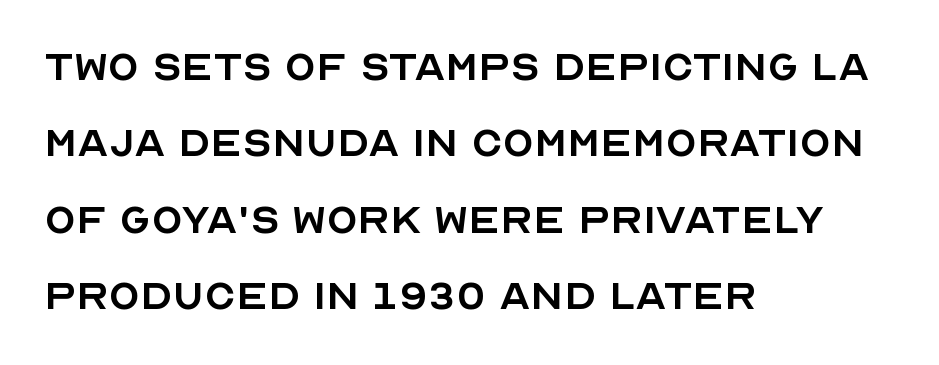
{"serif": "no", "italic": "no", "bold": "no", "weight": "regular", "width": "normal", "x_height": "large", "monospaced": "no", "underline": "no", "align": "left", "line_spacing": "normal", "line_spacing_ratio": 1.5, "letter_spacing": "normal", "letter_spacing_em": 0.0, "glyph_px": 51}
